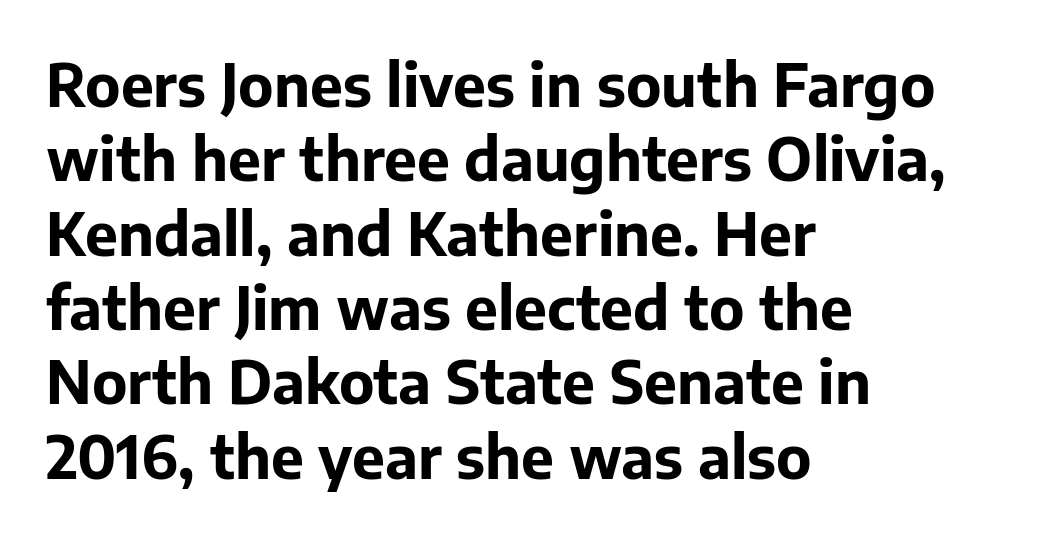
The image shows 59 px bold sans-serif type, upright; set left-aligned, normal line spacing (1.26x), normal letter spacing, not underlined; low stroke contrast and a medium x-height.
